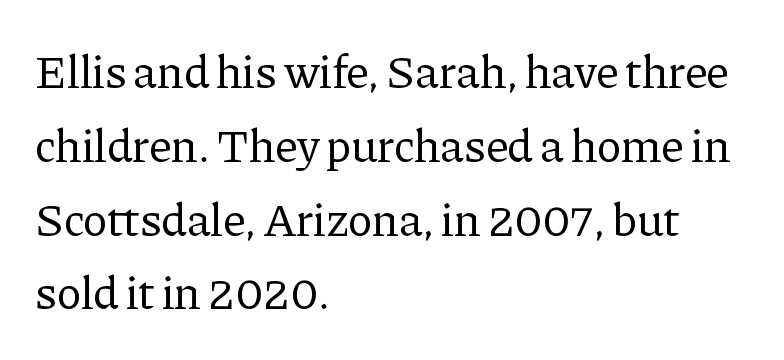
The image shows 47 px regular-weight serif type, upright; set left-aligned, normal line spacing (1.57x), normal letter spacing, not underlined; low stroke contrast and a medium x-height.
